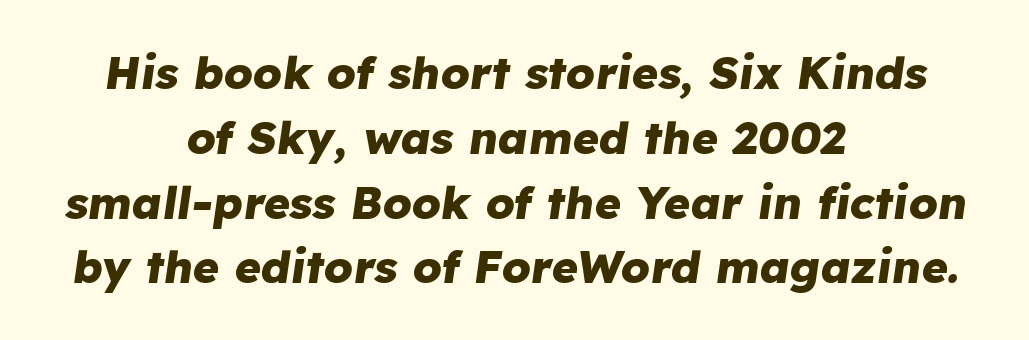
{"italic": "yes", "lean": "right", "slant_degrees": 8, "bold": "yes", "weight": "heavy", "width": "normal", "stroke_contrast": "low", "x_height": "medium", "monospaced": "no", "underline": "no", "align": "center", "line_spacing": "normal", "line_spacing_ratio": 1.44, "letter_spacing": "normal", "letter_spacing_em": 0.0, "glyph_px": 45}
